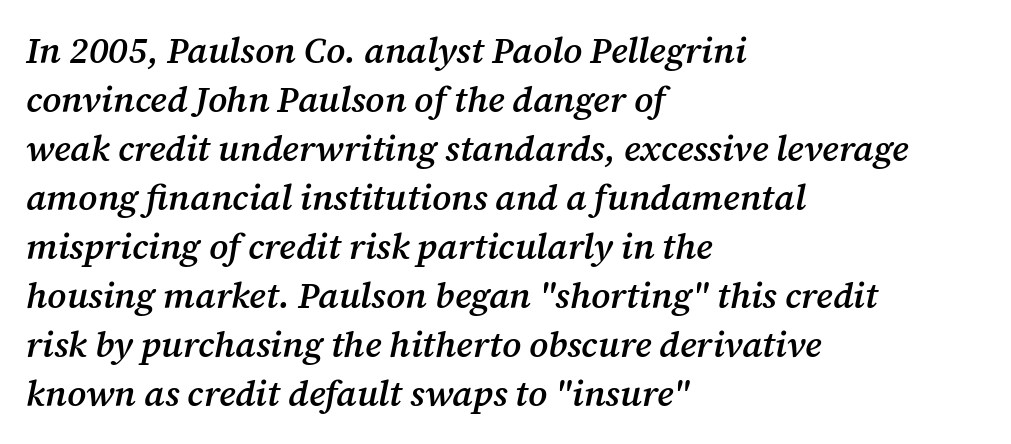
Each word holds together tightly as a unit, with standard inter-letter gaps. Any mark beneath the type? The region is blank. The strokes are fattened partway — semibold, not bold. The passage shown leans; its letterforms are oblique.
